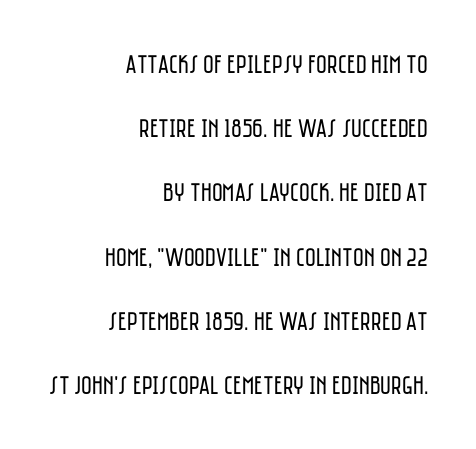
Words float on clear page, feet unadorned. Tall strokes in this sample are plumb rather than angled. Notice the wide empty band between every row — that's loose leading. Layout note: lines flush right. Vertical stems look standard width or narrower in stroke.
